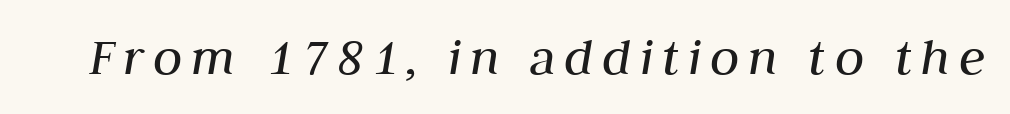
{"italic": "yes", "lean": "right", "slant_degrees": 10, "bold": "no", "weight": "regular", "width": "normal", "stroke_contrast": "medium", "x_height": "medium", "monospaced": "no", "underline": "no", "glyph_px": 54}
